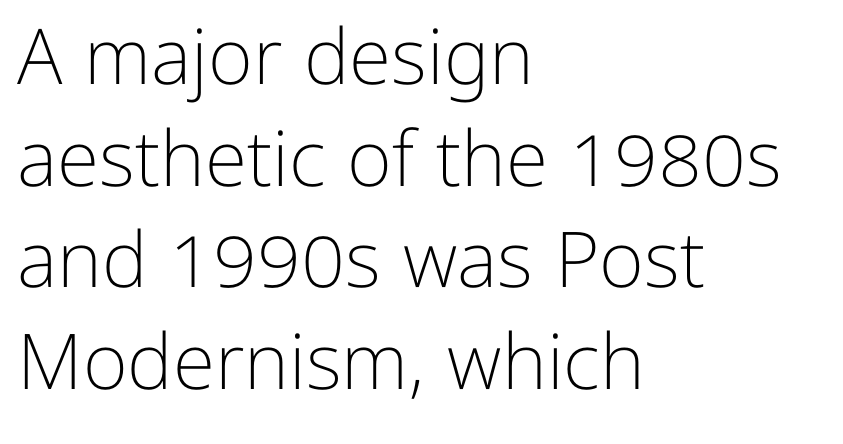
The image shows 77 px light sans-serif type, upright; set left-aligned, normal line spacing (1.32x), normal letter spacing, not underlined; low stroke contrast and a medium x-height.
